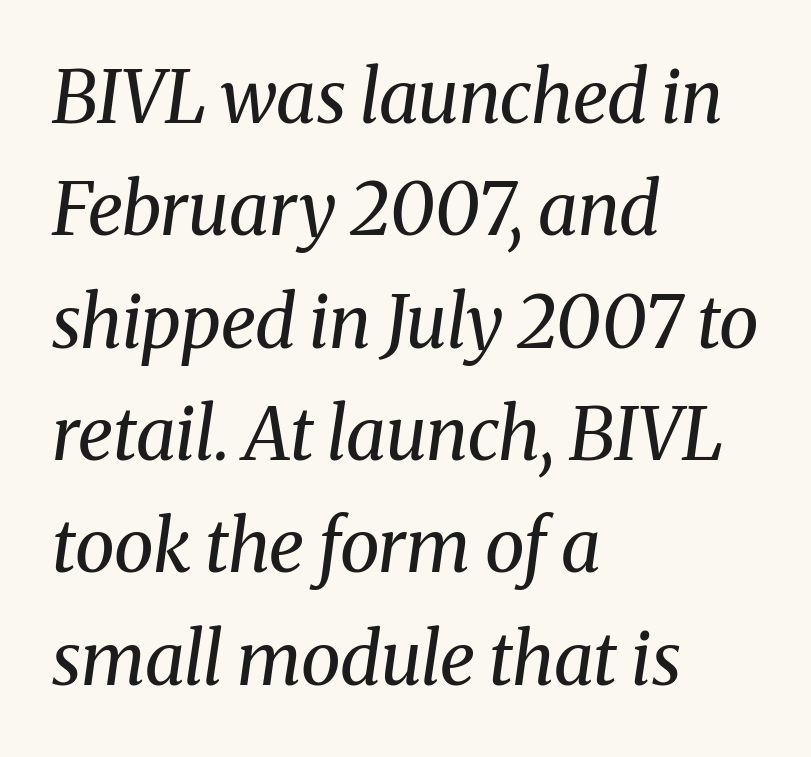
The image shows 72 px regular-weight serif type, italic (leaning right); set left-aligned, normal line spacing (1.56x), normal letter spacing, not underlined; medium stroke contrast and a medium x-height.
